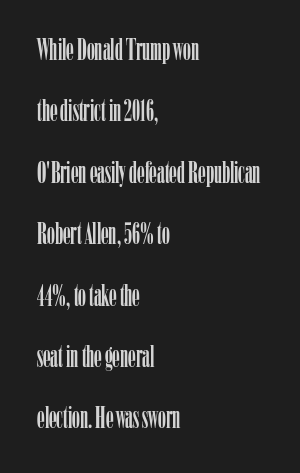
Q: Is the text italic (slanted)? A: No, it is upright.
Q: Is the typeface a serif or a sans-serif typeface? A: Serif.
Q: Is the text underlined? A: No.
Q: How is the paragraph aligned? A: Left-aligned.
Q: Is the spacing between letters normal or unusually wide? A: Normal.
Q: Is the spacing between lines tight, normal or loose? A: Loose.
Q: Width (condensed, normal, or wide)? A: Condensed.
Q: Stroke contrast? A: Low.
Q: x-height? A: Medium.
Q: Monospaced? A: No.
